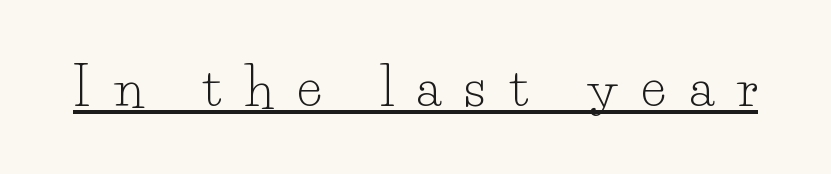
Q: Is the text bold? A: No.
Q: Is the text italic (slanted)? A: No, it is upright.
Q: Is the typeface a serif or a sans-serif typeface? A: Serif.
Q: Is the text underlined? A: Yes.
Q: Is the spacing between letters normal or unusually wide? A: Unusually wide.
Q: Width (condensed, normal, or wide)? A: Normal.
Q: Stroke contrast? A: Low.
Q: x-height? A: Small.
Q: Monospaced? A: No.
